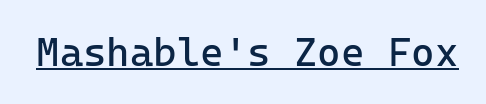
Q: Is the text bold? A: No.
Q: Is the text italic (slanted)? A: No, it is upright.
Q: Is the typeface a serif or a sans-serif typeface? A: Sans-serif.
Q: Is the text underlined? A: Yes.
Q: Is the spacing between letters normal or unusually wide? A: Normal.
Q: Width (condensed, normal, or wide)? A: Normal.
Q: Stroke contrast? A: Low.
Q: x-height? A: Medium.
Q: Monospaced? A: Yes.
